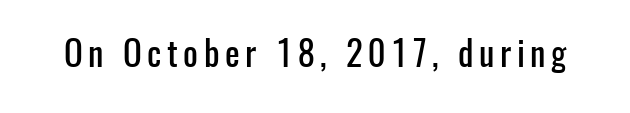
No italicization has been applied; the sample stays upright. Beneath every word, the page is bare. Spacing verdict: proportional, widths tailored to each character. Stroke terminals: plain, sans-serif.
